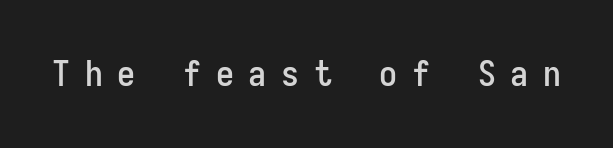
{"serif": "no", "italic": "no", "width": "condensed", "stroke_contrast": "low", "x_height": "medium", "monospaced": "yes", "underline": "no", "letter_spacing": "wide", "letter_spacing_em": 0.41, "glyph_px": 36}
